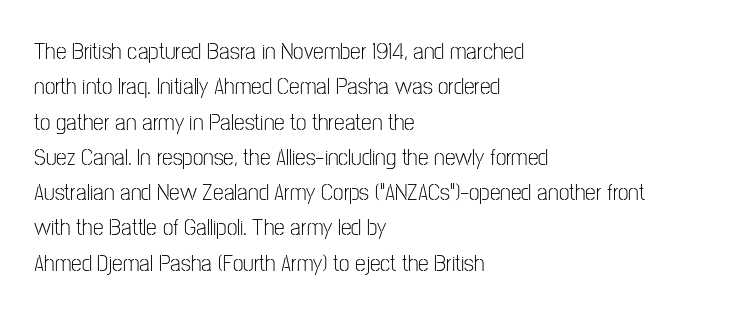
Tracking value appears to be zero — textbook default spacing. Posture: straight, roman, zero tilt. Leftover space on each line is placed entirely after the last word. This is not heavy type; no bold has been used.
